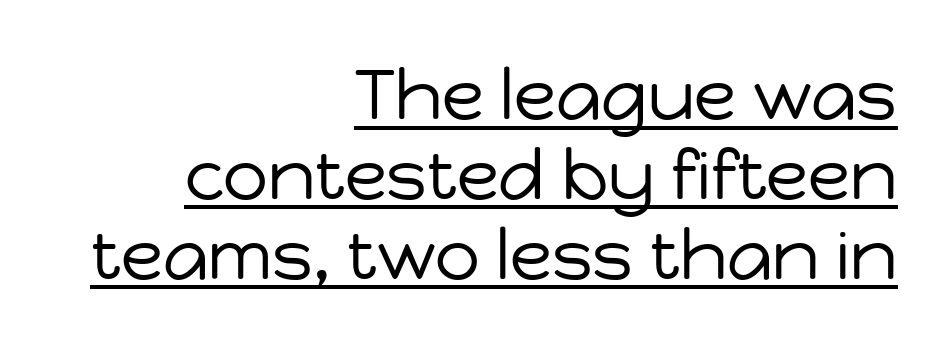
The image shows 70 px regular-weight sans-serif type, upright; set right-aligned, tight line spacing (1.14x), normal letter spacing, underlined; low stroke contrast and a medium x-height.
